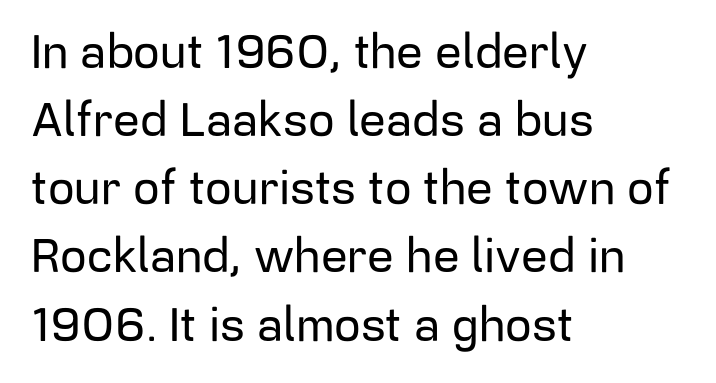
A typesetter would call this leading conventional body-copy spacing. This is roman type, the default non-slanted kind. The letters carry no serifs — their stems end cleanly without finishing strokes. Descenders hang freely into open space.
